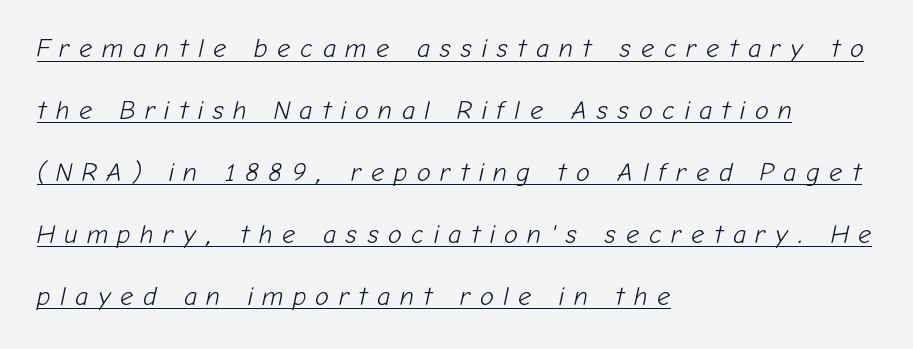
Q: Is the text bold? A: No.
Q: Is the text italic (slanted)? A: Yes, it leans right by about 12 degrees.
Q: Is the text underlined? A: Yes.
Q: How is the paragraph aligned? A: Left-aligned.
Q: Is the spacing between letters normal or unusually wide? A: Unusually wide.
Q: Is the spacing between lines tight, normal or loose? A: Loose.
